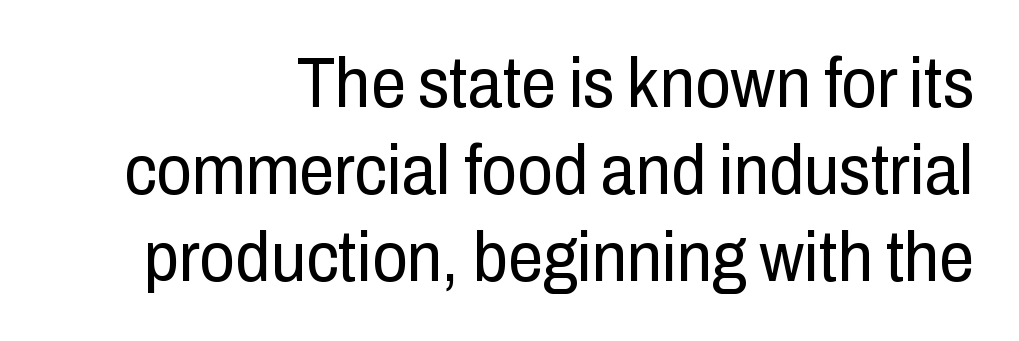
Q: Is the text bold? A: No.
Q: Is the text italic (slanted)? A: No, it is upright.
Q: Is the typeface a serif or a sans-serif typeface? A: Sans-serif.
Q: Is the text underlined? A: No.
Q: How is the paragraph aligned? A: Right-aligned.
Q: Is the spacing between letters normal or unusually wide? A: Normal.
Q: Width (condensed, normal, or wide)? A: Condensed.
Q: Stroke contrast? A: Low.
Q: x-height? A: Medium.
Q: Monospaced? A: No.
